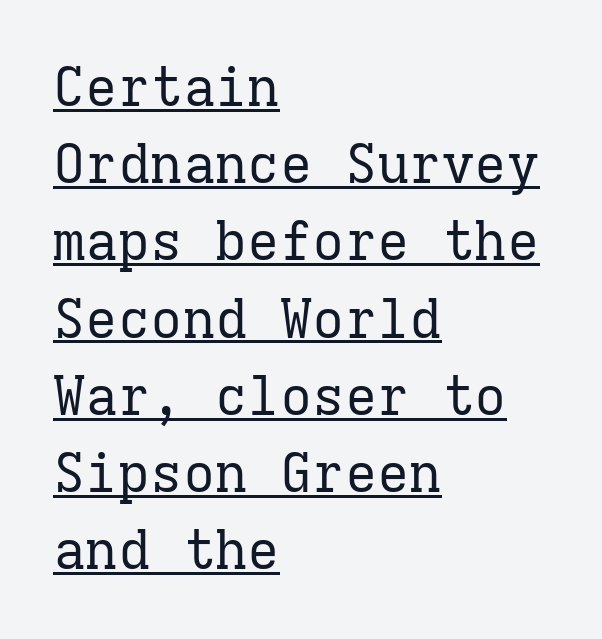
{"serif": "yes", "italic": "no", "bold": "no", "weight": "regular", "width": "normal", "stroke_contrast": "low", "x_height": "medium", "monospaced": "yes", "underline": "yes", "align": "left", "line_spacing": "normal", "line_spacing_ratio": 1.43, "letter_spacing": "normal", "letter_spacing_em": 0.0, "glyph_px": 54}
